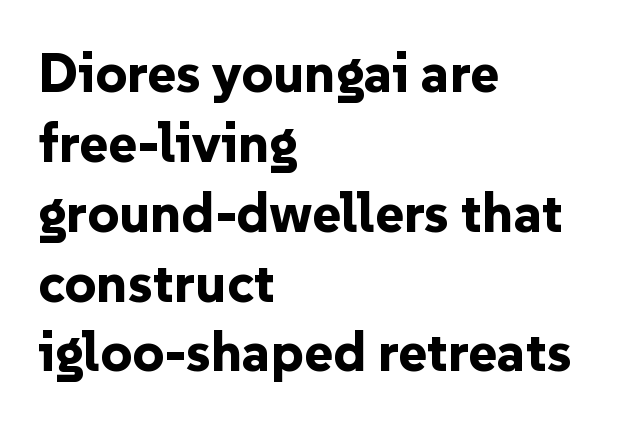
Do the letters lean? They stand straight. The leading is moderate, giving the passage an even texture. Each letter keeps its own natural width here, so spacing adapts to shape. Casual observation: everything's shoved over to the left. The font family rendered here belongs to the sans-serif group.
